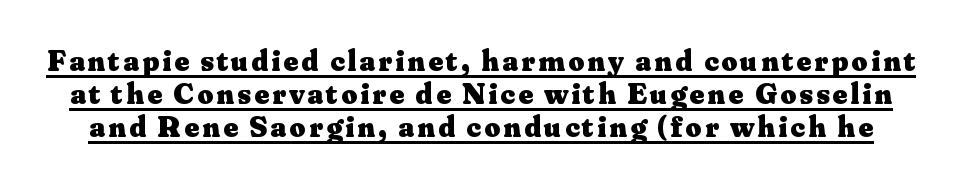
Q: Is the text bold? A: Yes.
Q: Is the text italic (slanted)? A: No, it is upright.
Q: Is the typeface a serif or a sans-serif typeface? A: Serif.
Q: Is the text underlined? A: Yes.
Q: Is the spacing between lines tight, normal or loose? A: Tight.
Q: Width (condensed, normal, or wide)? A: Normal.
Q: Stroke contrast? A: Medium.
Q: x-height? A: Small.
Q: Monospaced? A: No.
